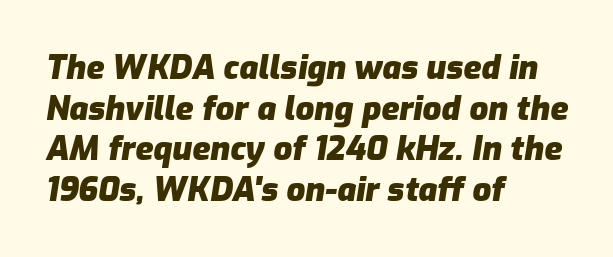
Q: Is the text bold? A: Yes.
Q: Is the text italic (slanted)? A: Yes, it leans right by about 9 degrees.
Q: Is the text underlined? A: No.
Q: How is the paragraph aligned? A: Left-aligned.
Q: Is the spacing between letters normal or unusually wide? A: Normal.
Q: Width (condensed, normal, or wide)? A: Normal.
Q: Stroke contrast? A: Low.
Q: x-height? A: Medium.
Q: Monospaced? A: No.
